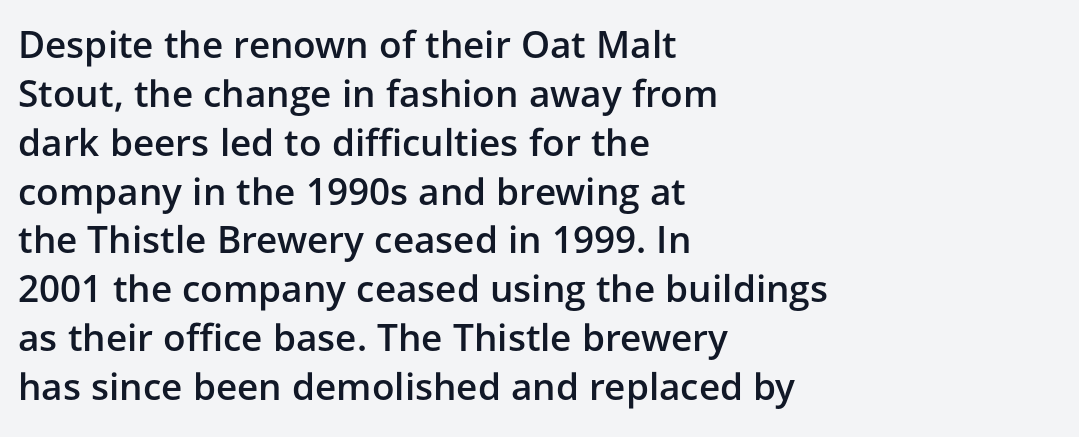
The image shows 37 px semibold sans-serif type, upright; set left-aligned, normal line spacing (1.32x), normal letter spacing, not underlined; low stroke contrast and a medium x-height.
